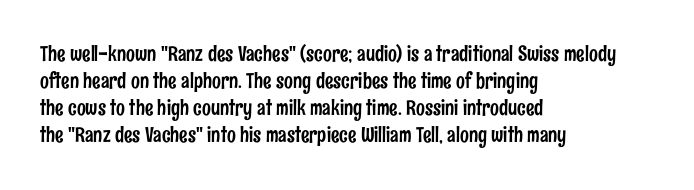
Q: Is the text italic (slanted)? A: No, it is upright.
Q: Is the text underlined? A: No.
Q: How is the paragraph aligned? A: Left-aligned.
Q: Is the spacing between letters normal or unusually wide? A: Normal.
Q: Is the spacing between lines tight, normal or loose? A: Normal.
